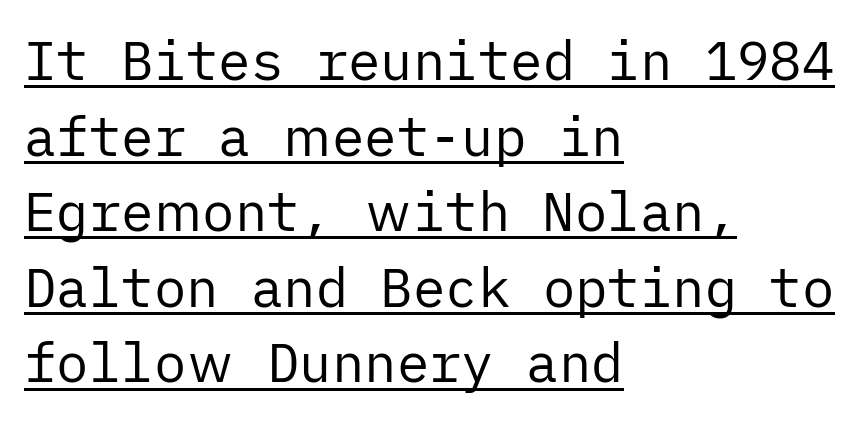
{"serif": "no", "italic": "no", "bold": "no", "weight": "regular", "width": "normal", "stroke_contrast": "low", "x_height": "medium", "underline": "yes", "align": "left", "line_spacing": "normal", "line_spacing_ratio": 1.4, "letter_spacing": "normal", "letter_spacing_em": 0.0, "glyph_px": 54}
